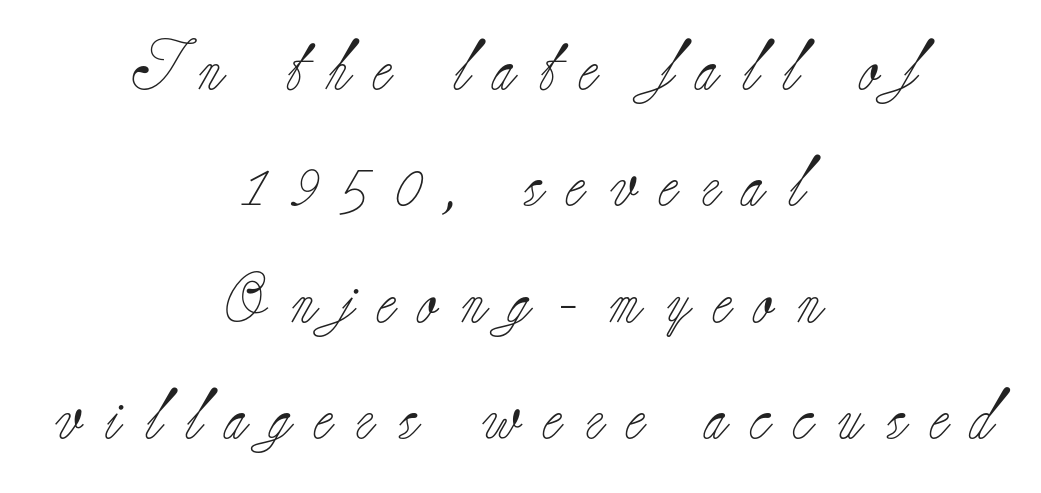
The type family on display is of the serif kind. The letterforms stand isolated, each surrounded by extra space. Here the designer chose a conventional face with non-uniform glyph widths. These lines stand farther apart than default settings would place them.
